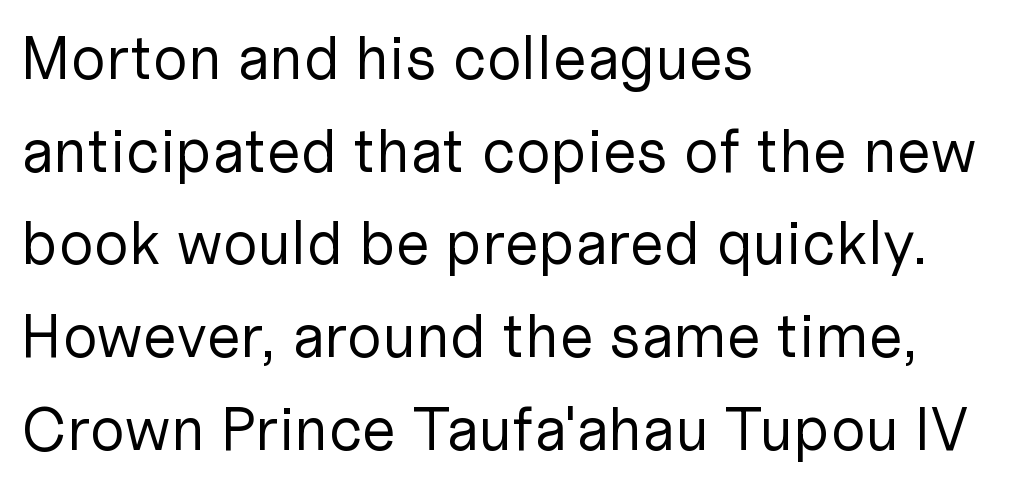
The image shows 61 px regular-weight sans-serif type, upright; set left-aligned, normal line spacing (1.52x), normal letter spacing, not underlined; low stroke contrast and a medium x-height.
